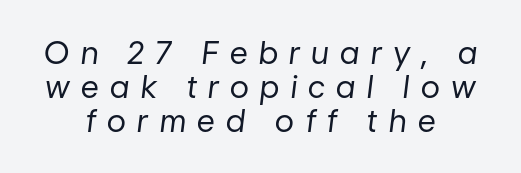
The image shows 31 px regular-weight type, italic (leaning right); set centered, tight line spacing (1.09x), unusually wide letter spacing (+0.37 em), not underlined; low stroke contrast and a medium x-height.
